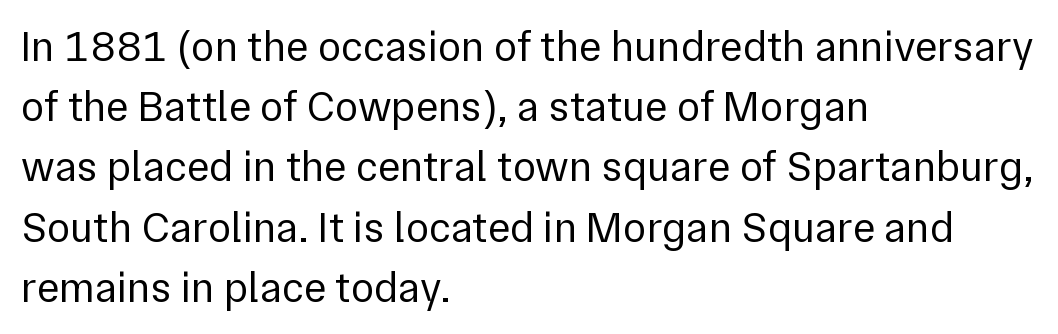
The image shows 43 px regular-weight sans-serif type, upright; set left-aligned, normal line spacing (1.4x), normal letter spacing, not underlined; low stroke contrast and a medium x-height.
